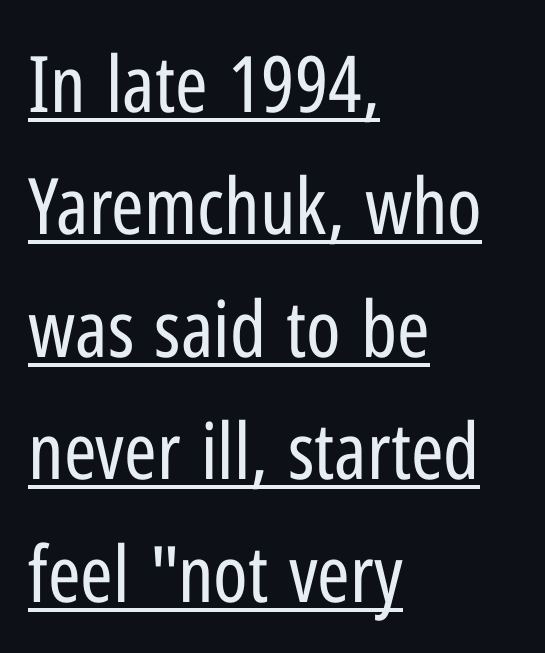
Every stem runs plumb, perpendicular to the baseline. These lines are composed in type without serifs. The letters advance in unequal steps, a hallmark of proportional type. Emphasis is given by a line drawn under the lettering. Rows of type keep a routine distance in the vertical direction. The setting favours the left margin, as ordinary paragraphs usually do.
